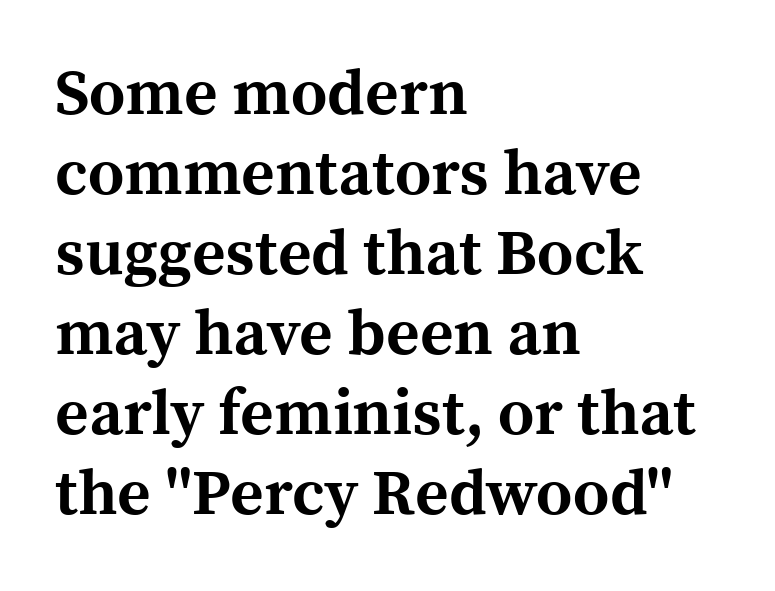
On the weight axis this lands at bold, roughly 700. A typesetter would call this leading conventional body-copy spacing. The baseline area is clear. A student would call this left alignment; a typographer would say flush left, rag right.
